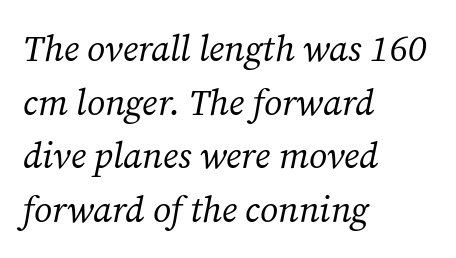
Q: Is the text bold? A: No.
Q: Is the text italic (slanted)? A: Yes, it leans right by about 12 degrees.
Q: Is the typeface a serif or a sans-serif typeface? A: Serif.
Q: Is the text underlined? A: No.
Q: How is the paragraph aligned? A: Left-aligned.
Q: Is the spacing between letters normal or unusually wide? A: Normal.
Q: Is the spacing between lines tight, normal or loose? A: Normal.
Q: Width (condensed, normal, or wide)? A: Normal.
Q: Stroke contrast? A: Medium.
Q: x-height? A: Medium.
Q: Monospaced? A: No.
